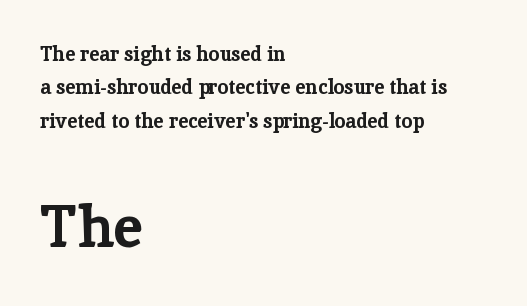
Q: Is the text bold? A: Yes.
Q: Is the text italic (slanted)? A: No, it is upright.
Q: Is the typeface a serif or a sans-serif typeface? A: Serif.
Q: Is the text underlined? A: No.
Q: How is the paragraph aligned? A: Left-aligned.
Q: Is the spacing between letters normal or unusually wide? A: Normal.
Q: Is the spacing between lines tight, normal or loose? A: Normal.
Q: Which block of text is set in a larger size, the first (top) or the second (bottom)? A: The second (bottom) one.
Q: Width (condensed, normal, or wide)? A: Normal.
Q: Stroke contrast? A: Low.
Q: x-height? A: Medium.
Q: Monospaced? A: No.
